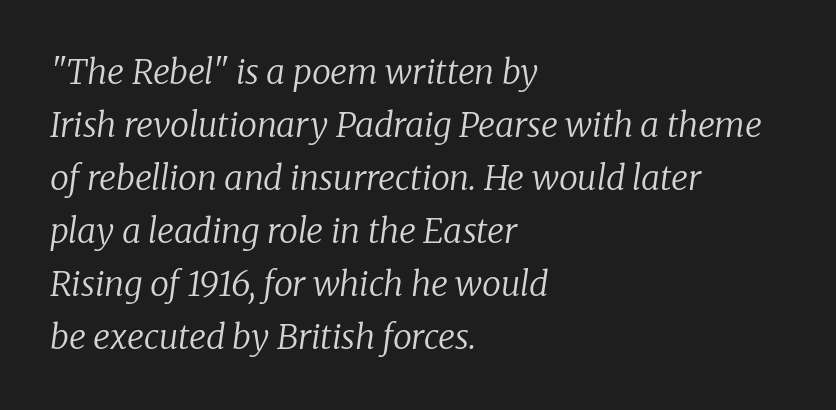
Compared with a typical body face, this is equally light or lighter still. Regarding serifs, this sample has them. A normal amount of white space separates one row of letters from the next. The face used here is proportionally spaced, like ordinary book or web type.
